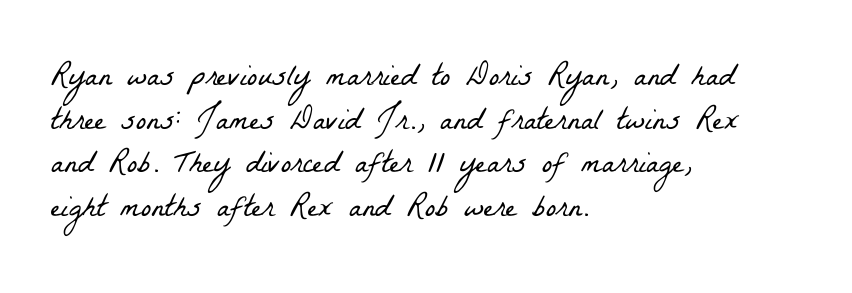
{"serif": "yes", "bold": "no", "weight": "light", "width": "condensed", "stroke_contrast": "low", "x_height": "medium", "monospaced": "no", "underline": "no", "align": "left", "line_spacing": "normal", "line_spacing_ratio": 1.41, "letter_spacing": "normal", "letter_spacing_em": 0.0, "glyph_px": 31}
